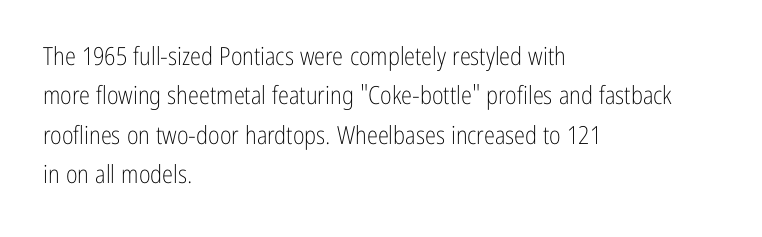
The image shows 25 px text type, upright; set left-aligned, normal line spacing (1.58x), normal letter spacing, not underlined.
